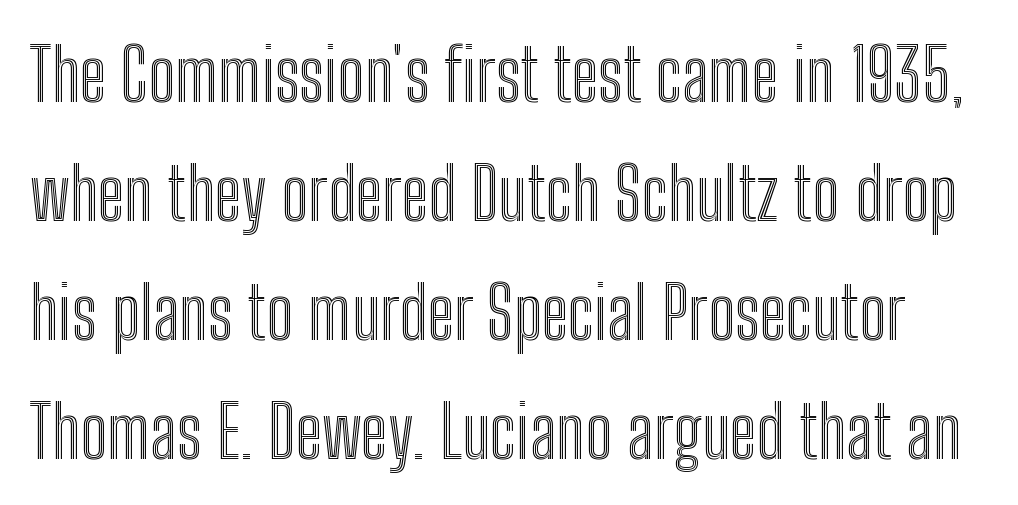
Q: Is the text italic (slanted)? A: No, it is upright.
Q: Is the text underlined? A: No.
Q: Is the spacing between letters normal or unusually wide? A: Normal.
Q: Is the spacing between lines tight, normal or loose? A: Normal.
Q: Width (condensed, normal, or wide)? A: Condensed.
Q: x-height? A: Medium.
Q: Monospaced? A: No.
